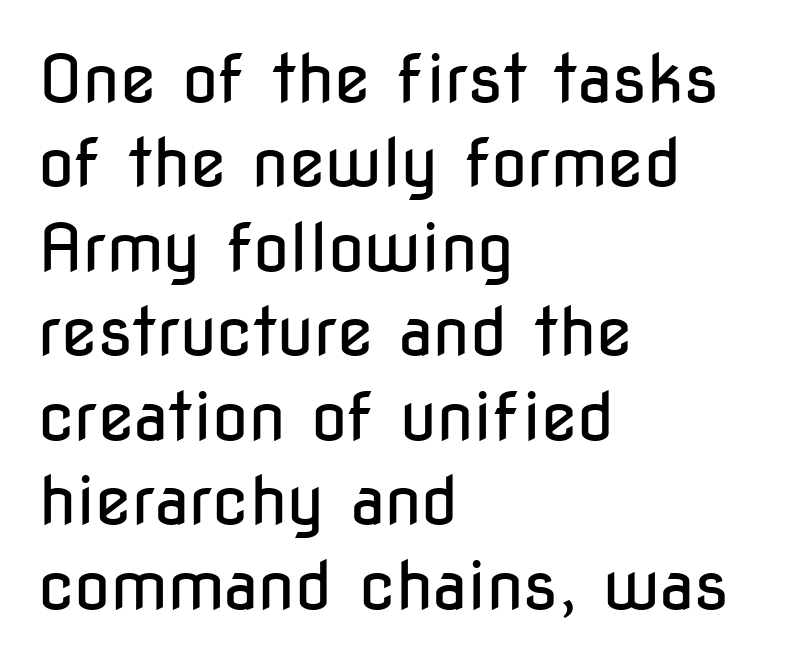
{"serif": "no", "italic": "no", "bold": "no", "weight": "regular", "width": "condensed", "stroke_contrast": "low", "x_height": "medium", "monospaced": "no", "underline": "no", "align": "left", "line_spacing": "normal", "line_spacing_ratio": 1.28, "letter_spacing": "normal", "letter_spacing_em": 0.0, "glyph_px": 66}
